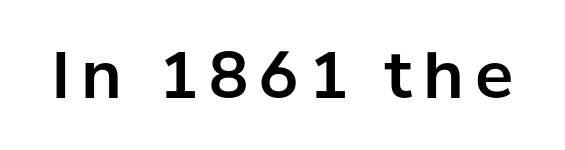
The image shows 64 px sans-serif type, upright; set not underlined; low stroke contrast and a medium x-height.
